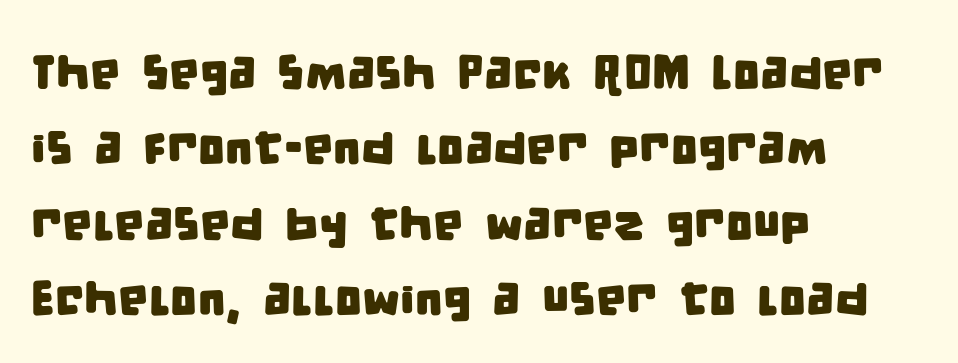
Q: Is the typeface a serif or a sans-serif typeface? A: Sans-serif.
Q: Is the text underlined? A: No.
Q: How is the paragraph aligned? A: Left-aligned.
Q: Is the spacing between letters normal or unusually wide? A: Normal.
Q: Is the spacing between lines tight, normal or loose? A: Normal.
Q: Width (condensed, normal, or wide)? A: Condensed.
Q: Stroke contrast? A: Low.
Q: x-height? A: Large.
Q: Monospaced? A: No.
